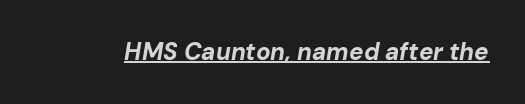
Chunky letters — that's bold for sure. Would a proofreader flag this as italicized? Yes. Underline: present. Letter spacing: default.
